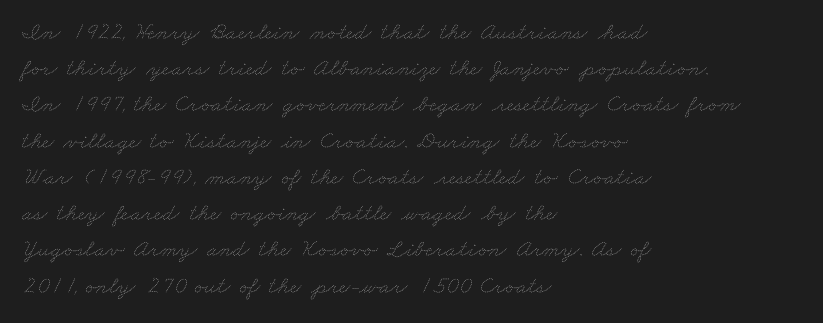
The foot of each line stays bare and open. Between one letter and the next there's only the usual sliver of space. The paragraph shown leans on its left margin. Whoever set this chose a conventional vertical rhythm. The strokes are not fattened; the text isn't bold.
